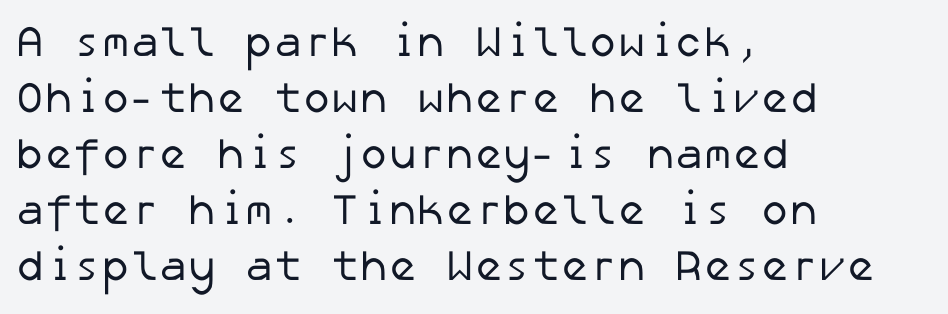
{"serif": "no", "bold": "no", "weight": "regular", "width": "normal", "stroke_contrast": "low", "x_height": "medium", "underline": "no", "align": "left", "line_spacing": "normal", "line_spacing_ratio": 1.3, "letter_spacing": "normal", "letter_spacing_em": 0.0, "glyph_px": 43}
